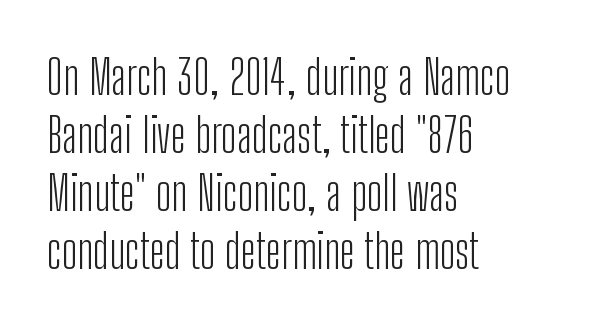
The image shows 48 px light, condensed sans-serif type, upright; set left-aligned, line spacing 1.21x, normal letter spacing, not underlined; low stroke contrast and a medium x-height.
